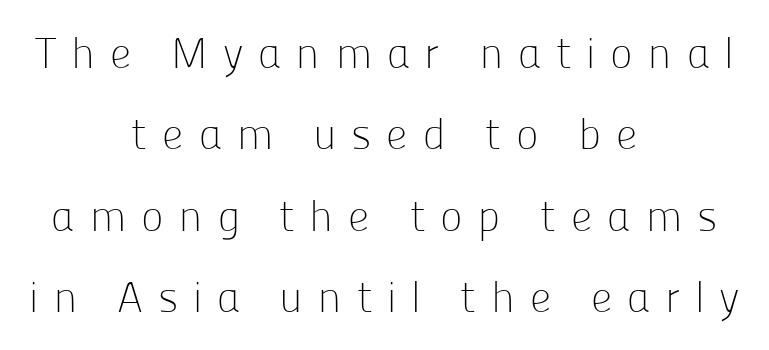
The image shows 43 px light sans-serif type, upright; set centered, line spacing 1.89x, unusually wide letter spacing (+0.34 em), not underlined; low stroke contrast and a medium x-height.
